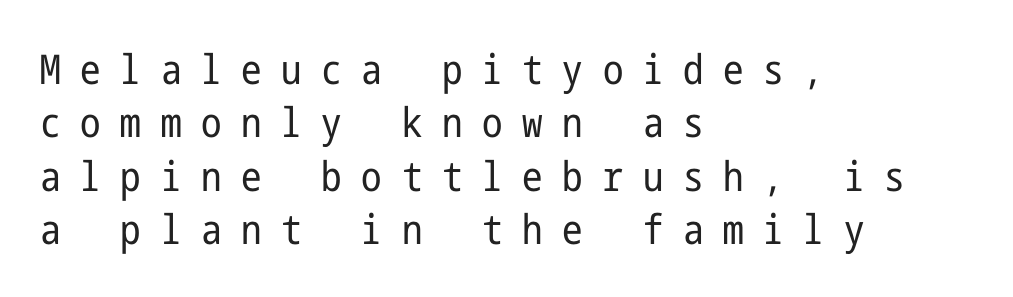
Weight: in the light-to-regular range. The space directly below the letters is spotless. This sample is left-justified, so line endings fall wherever the words run out. Horizontal bands of white between lines are of average thickness. Tracking here is generous; glyphs stand well apart from one another. Posture: straight, roman, zero tilt.
